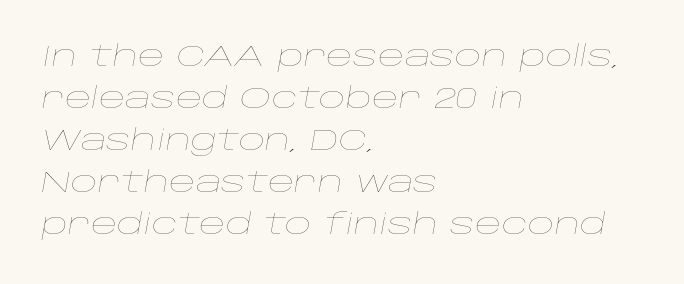
Would a proofreader flag this as italicized? Yes. Short and long lines alike share a common starting point at left. Quick note: interline space is typical. The letterforms sit shoulder to shoulder at normal distance.
